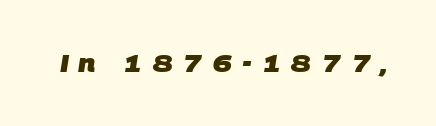
The image shows 24 px bold type; set unusually wide letter spacing (+0.38 em), not underlined.
